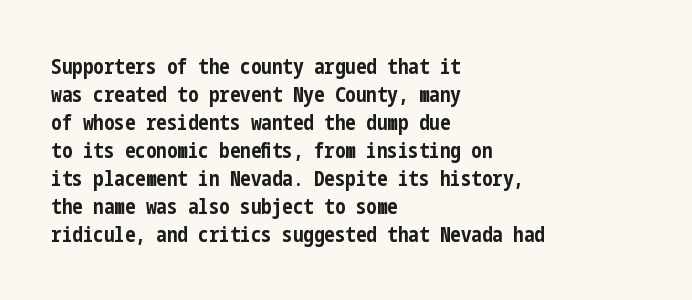
Style check: upright. Reading down the block, your eye returns to a fixed left position each line. This rendering leaves character spacing at its baseline value. Check under the words: just untouched page.
